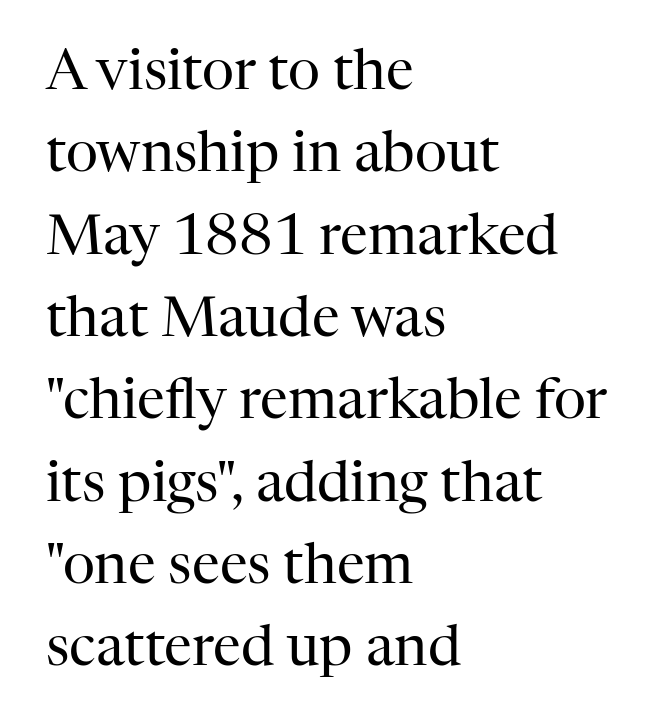
The image shows 56 px regular-weight serif type, upright; set left-aligned, normal line spacing (1.47x), normal letter spacing, not underlined; high stroke contrast and a medium x-height.
